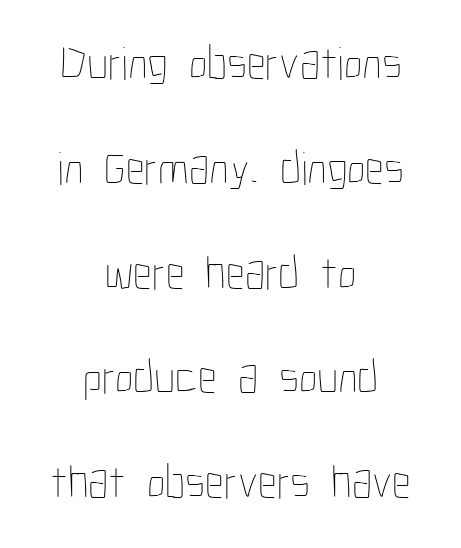
{"italic": "no", "bold": "no", "weight": "thin", "width": "condensed", "stroke_contrast": "low", "x_height": "medium", "monospaced": "no", "underline": "no", "align": "center", "line_spacing": "loose", "line_spacing_ratio": 2.23, "letter_spacing": "normal", "letter_spacing_em": 0.0, "glyph_px": 47}
